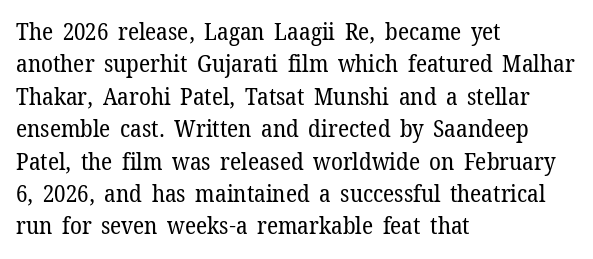
The image shows 24 px text type, upright; set left-aligned, normal line spacing (1.35x), normal letter spacing, not underlined.
